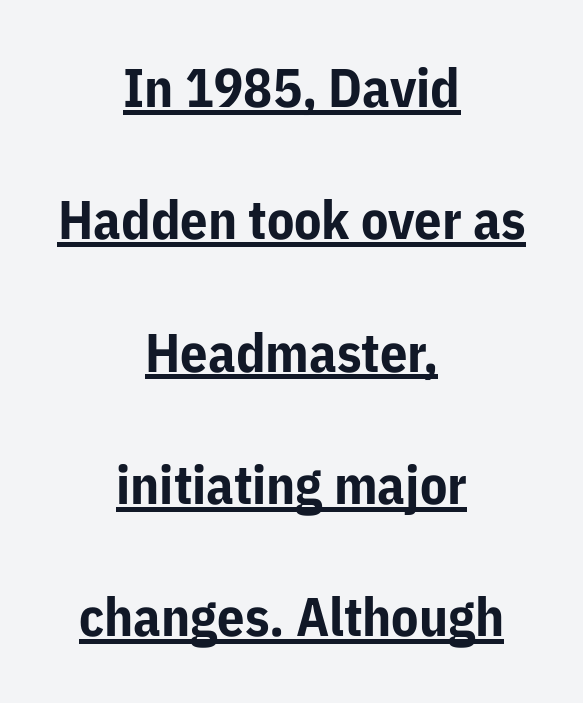
Q: Is the text bold? A: Yes.
Q: Is the text italic (slanted)? A: No, it is upright.
Q: Is the typeface a serif or a sans-serif typeface? A: Sans-serif.
Q: Is the text underlined? A: Yes.
Q: How is the paragraph aligned? A: Centered.
Q: Is the spacing between letters normal or unusually wide? A: Normal.
Q: Is the spacing between lines tight, normal or loose? A: Loose.
Q: Width (condensed, normal, or wide)? A: Normal.
Q: Stroke contrast? A: Low.
Q: x-height? A: Medium.
Q: Monospaced? A: No.
